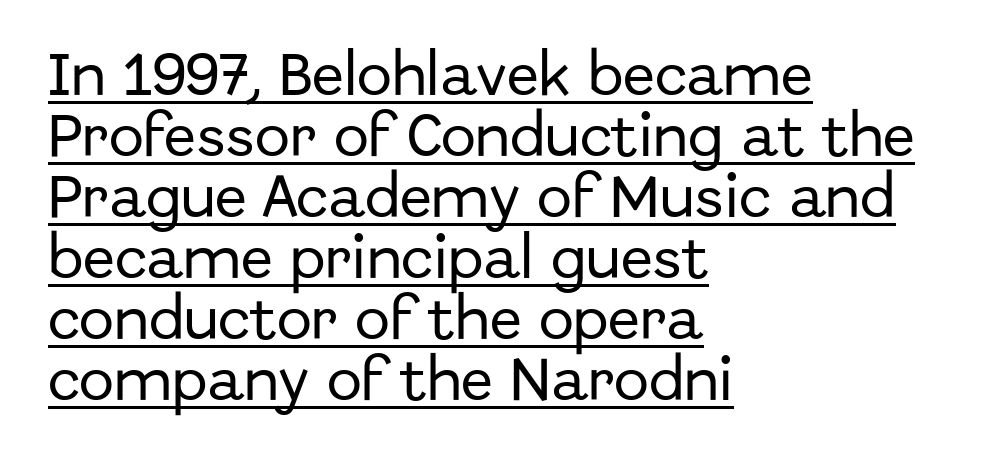
The lines in this sample share a left origin and differ only in where they stop. Upright lettering throughout. Varying glyph widths throughout — classic text-font behaviour. Honestly, the row spacing looks completely unremarkable. This sample uses plain, unmodified letter spacing. Caption: lettering with a line underneath.
